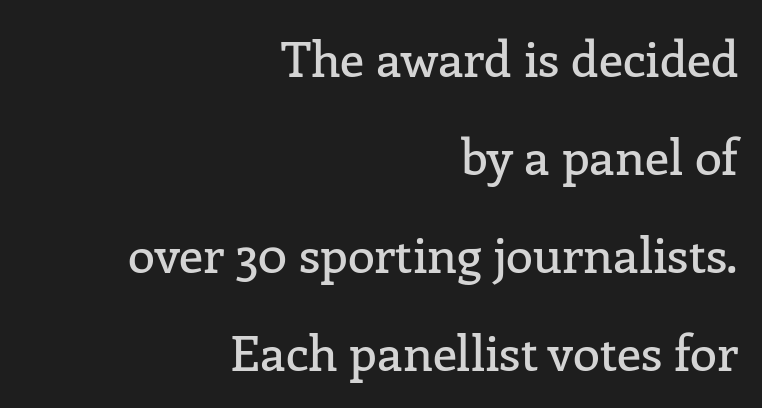
In terms of letterform style, serifs are clearly present. Every character sits straight up, as roman type does. A flush-right, rag-left setting is used for this passage. Observe the ordinary spacing: letters are neighbours, not strangers.
